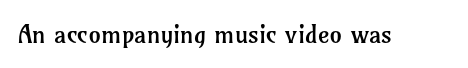
The rendering keeps characters at their native spacing. The font sits on the lighter half of the weight spectrum, regular included. Quick note: underline off. Is there any slant? The stems are plumb.
